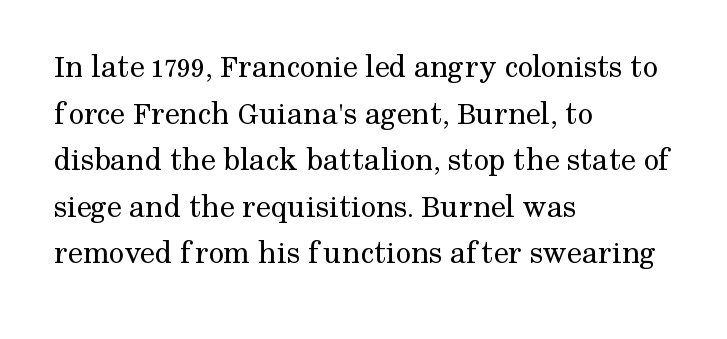
The image shows 33 px regular-weight serif type, upright; set left-aligned, normal line spacing (1.41x), normal letter spacing, not underlined; medium stroke contrast and a medium x-height.
